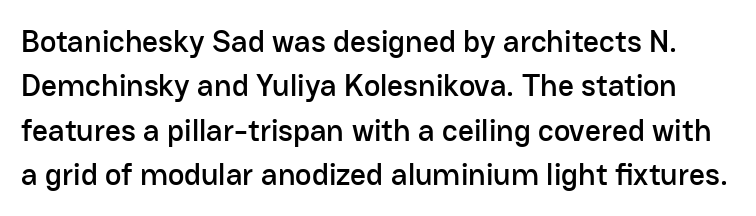
The image shows 31 px sans-serif type, upright; set normal line spacing (1.43x), normal letter spacing, not underlined; low stroke contrast and a medium x-height.
